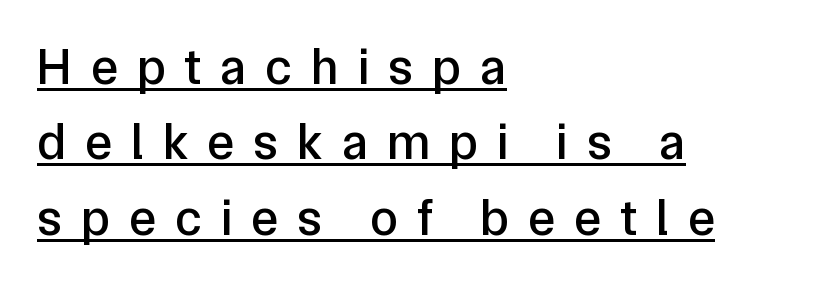
{"serif": "no", "italic": "no", "width": "normal", "stroke_contrast": "low", "x_height": "medium", "monospaced": "no", "underline": "yes", "align": "left", "line_spacing": "normal", "line_spacing_ratio": 1.48, "letter_spacing": "wide", "letter_spacing_em": 0.37, "glyph_px": 51}
